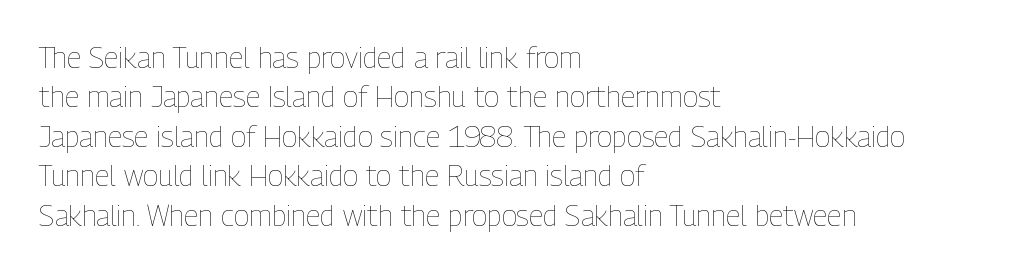
The image shows 29 px thin, condensed type, upright; set left-aligned, normal line spacing (1.36x), normal letter spacing, not underlined; low stroke contrast and a medium x-height.
